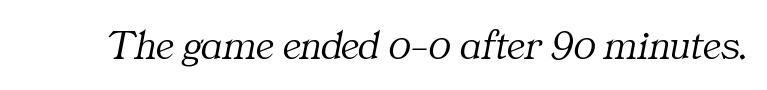
Q: Is the text bold? A: No.
Q: Is the text italic (slanted)? A: Yes, it leans right by about 11 degrees.
Q: Is the typeface a serif or a sans-serif typeface? A: Serif.
Q: Is the text underlined? A: No.
Q: Is the spacing between letters normal or unusually wide? A: Normal.
Q: Width (condensed, normal, or wide)? A: Normal.
Q: Stroke contrast? A: Medium.
Q: x-height? A: Medium.
Q: Monospaced? A: No.
